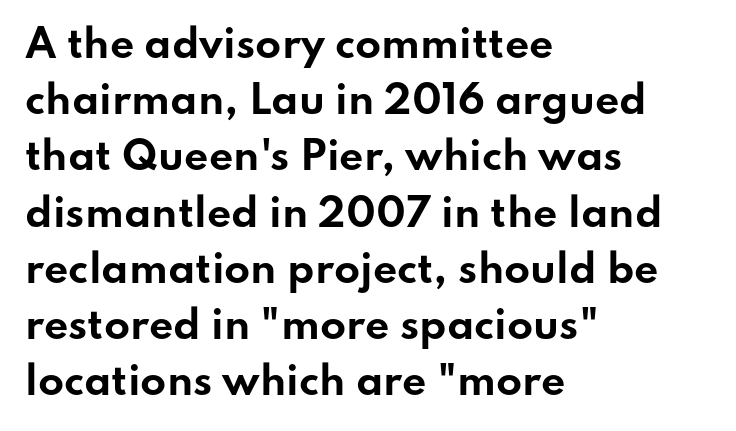
Q: Is the text bold? A: Yes.
Q: Is the text italic (slanted)? A: No, it is upright.
Q: Is the typeface a serif or a sans-serif typeface? A: Sans-serif.
Q: Is the text underlined? A: No.
Q: How is the paragraph aligned? A: Left-aligned.
Q: Is the spacing between letters normal or unusually wide? A: Normal.
Q: Is the spacing between lines tight, normal or loose? A: Normal.
Q: Width (condensed, normal, or wide)? A: Wide.
Q: Stroke contrast? A: Low.
Q: x-height? A: Small.
Q: Monospaced? A: No.
